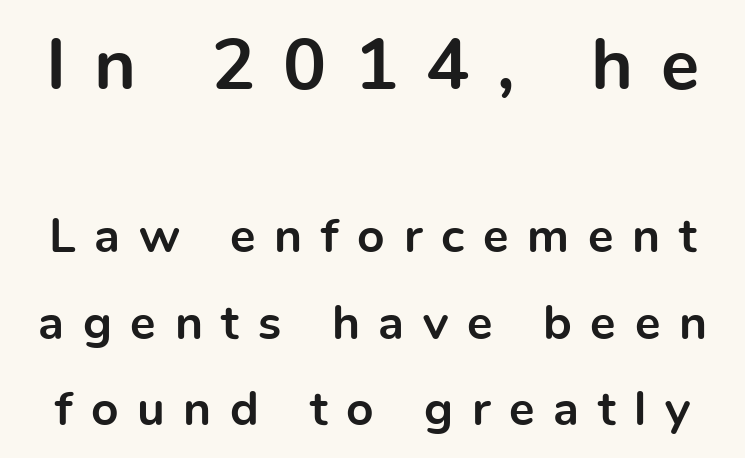
The image shows 72 px bold sans-serif type, upright; set line spacing 1.8x, unusually wide letter spacing (+0.39 em), not underlined; the first (top) block is 1.5x larger; a medium x-height.
